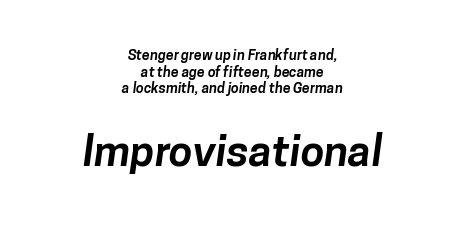
The rendering keeps characters at their native spacing. Weight: bold. Caption: multi-line text, centered on the measure. Block two is the big one; block one sits smaller above it.
